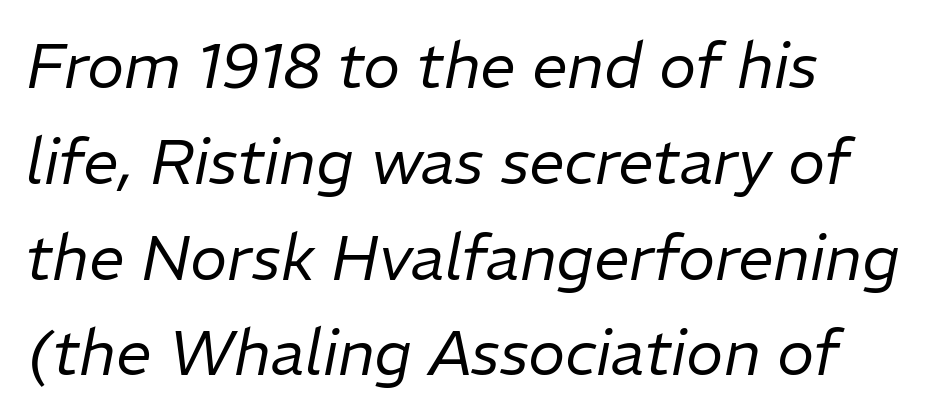
Q: Is the text bold? A: No.
Q: Is the text italic (slanted)? A: Yes, it leans right by about 11 degrees.
Q: Is the text underlined? A: No.
Q: How is the paragraph aligned? A: Left-aligned.
Q: Is the spacing between letters normal or unusually wide? A: Normal.
Q: Is the spacing between lines tight, normal or loose? A: Normal.
Q: Width (condensed, normal, or wide)? A: Normal.
Q: Stroke contrast? A: Low.
Q: x-height? A: Medium.
Q: Monospaced? A: No.
